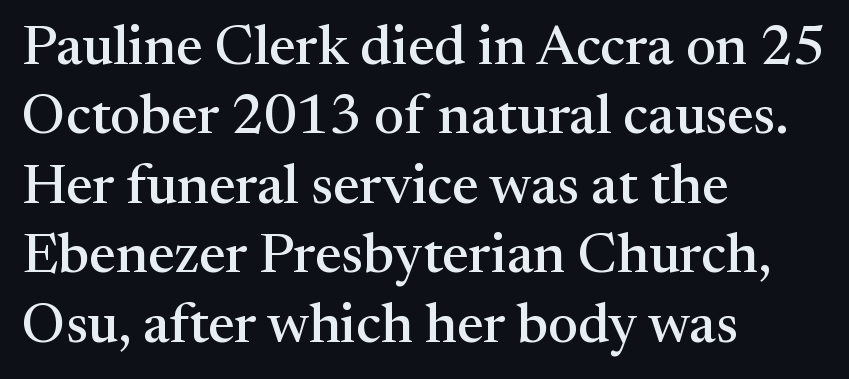
The ragged edge is on the right, which tells us the setting is flush left. Each letter's strokes conclude with small projecting serifs. This sample has the flowing, uneven cadence of proportional lettering. Characters remain perfectly vertical along every line. Nothing unusual about the tracking: characters are spaced as the font intends. Glance below the letters and you will spot only blank space.
